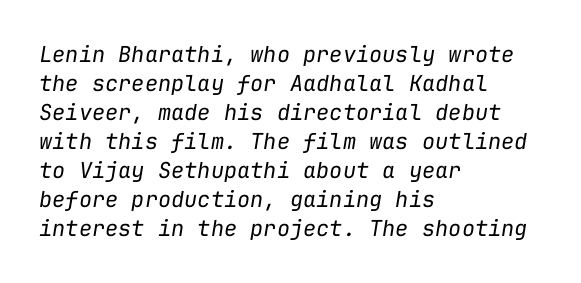
{"italic": "yes", "lean": "right", "slant_degrees": 9, "bold": "no", "underline": "no", "align": "left", "line_spacing": "normal", "line_spacing_ratio": 1.32, "letter_spacing": "normal", "letter_spacing_em": 0.0, "glyph_px": 22}
